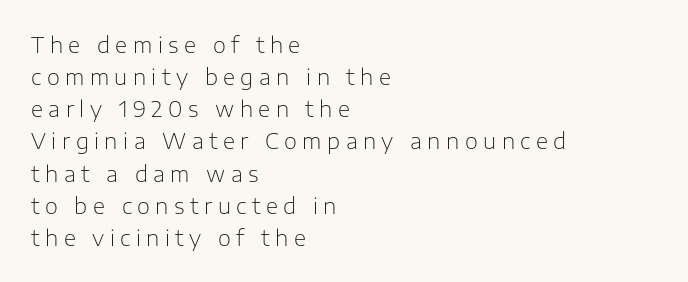
How are the letters spaced? Widely, with obvious added tracking. Any mark beneath the type? The region is blank. Bold? No — there's no thickening of the strokes. What's the leading like? Ordinary, nothing unusual.
